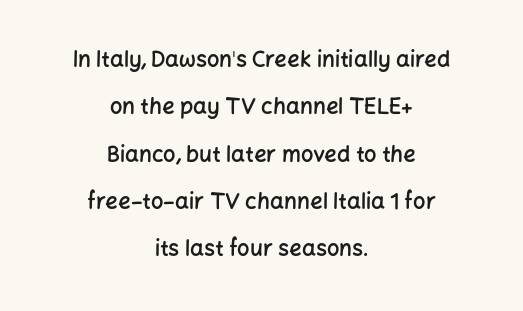
The image shows 22 px text type, upright; set centered, loose line spacing (2.15x), normal letter spacing, not underlined.
